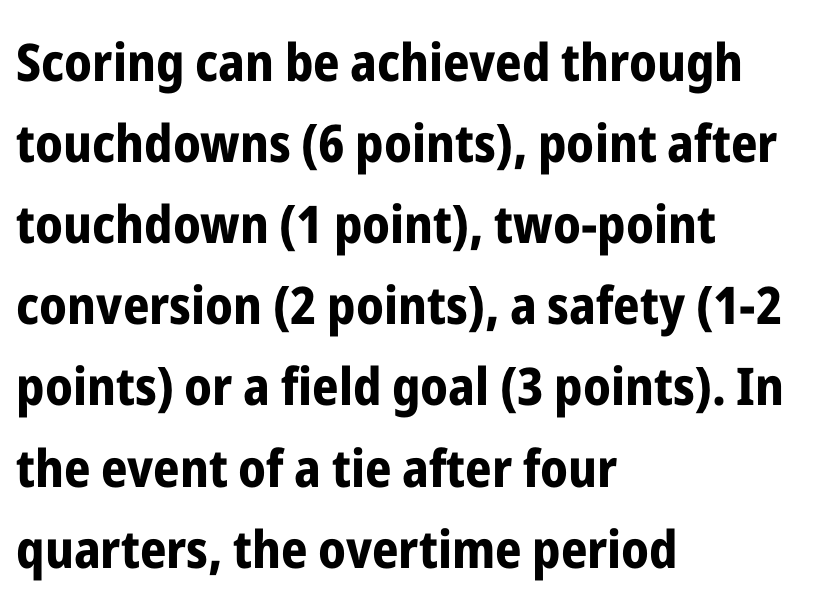
Q: Is the text bold? A: Yes.
Q: Is the text italic (slanted)? A: No, it is upright.
Q: Is the typeface a serif or a sans-serif typeface? A: Sans-serif.
Q: Is the text underlined? A: No.
Q: How is the paragraph aligned? A: Left-aligned.
Q: Is the spacing between letters normal or unusually wide? A: Normal.
Q: Is the spacing between lines tight, normal or loose? A: Normal.
Q: Width (condensed, normal, or wide)? A: Condensed.
Q: Stroke contrast? A: Low.
Q: x-height? A: Medium.
Q: Monospaced? A: No.
